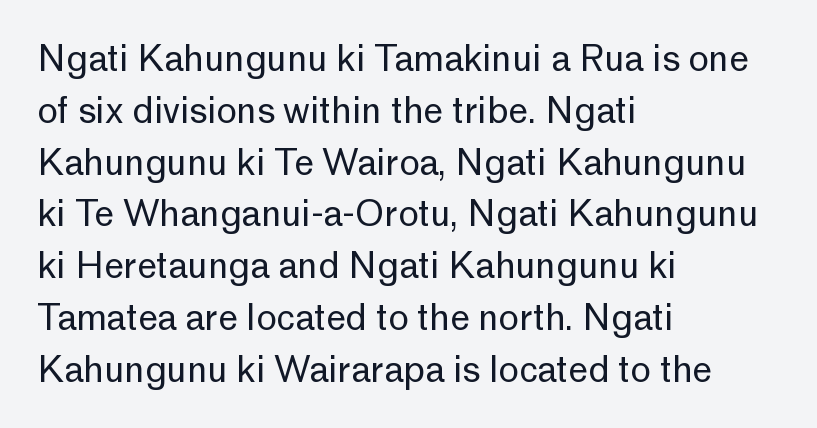
Q: Is the text bold? A: No.
Q: Is the text italic (slanted)? A: No, it is upright.
Q: Is the typeface a serif or a sans-serif typeface? A: Sans-serif.
Q: Is the text underlined? A: No.
Q: How is the paragraph aligned? A: Left-aligned.
Q: Is the spacing between letters normal or unusually wide? A: Normal.
Q: Is the spacing between lines tight, normal or loose? A: Normal.
Q: Width (condensed, normal, or wide)? A: Normal.
Q: Stroke contrast? A: Low.
Q: x-height? A: Medium.
Q: Monospaced? A: No.
